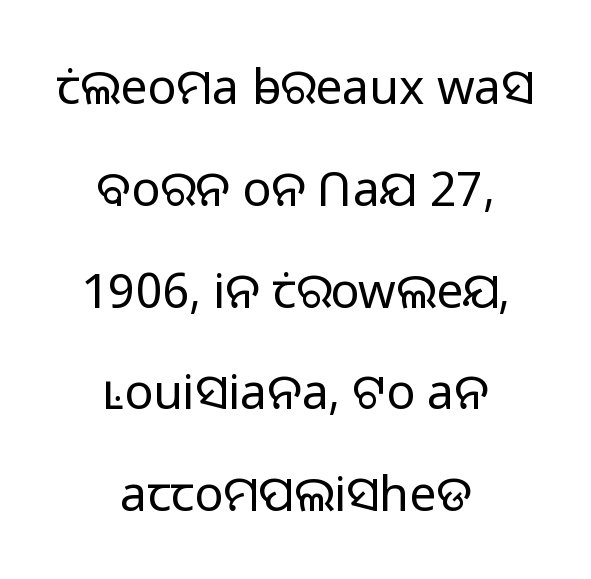
Q: Is the text bold? A: No.
Q: Is the text italic (slanted)? A: No, it is upright.
Q: Is the typeface a serif or a sans-serif typeface? A: Sans-serif.
Q: Is the text underlined? A: No.
Q: How is the paragraph aligned? A: Centered.
Q: Is the spacing between letters normal or unusually wide? A: Normal.
Q: Is the spacing between lines tight, normal or loose? A: Loose.
Q: Width (condensed, normal, or wide)? A: Normal.
Q: Stroke contrast? A: Low.
Q: x-height? A: Medium.
Q: Monospaced? A: No.
